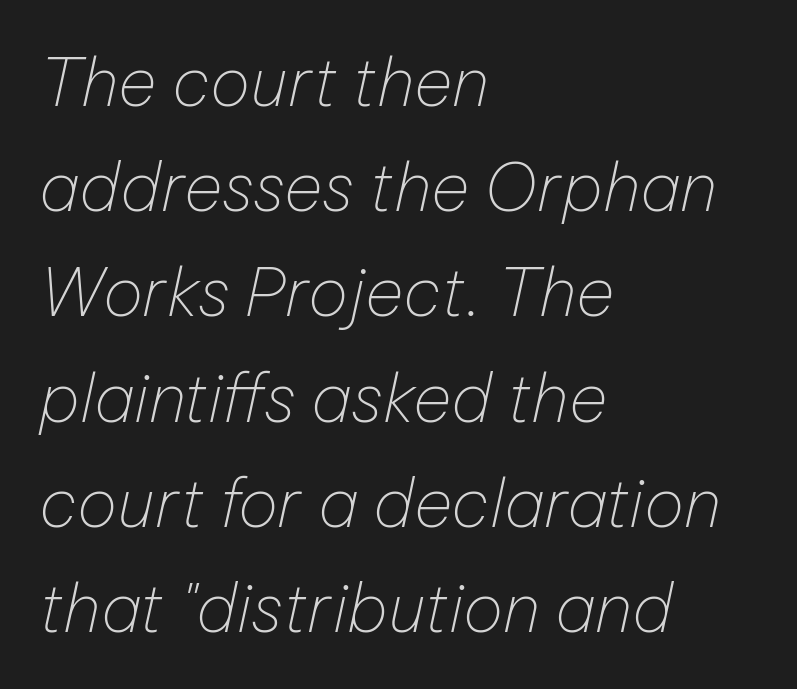
{"italic": "yes", "lean": "right", "slant_degrees": 12, "bold": "no", "weight": "thin", "width": "normal", "stroke_contrast": "low", "x_height": "medium", "monospaced": "no", "underline": "no", "align": "left", "line_spacing": "normal", "line_spacing_ratio": 1.57, "letter_spacing": "normal", "letter_spacing_em": 0.0, "glyph_px": 67}
